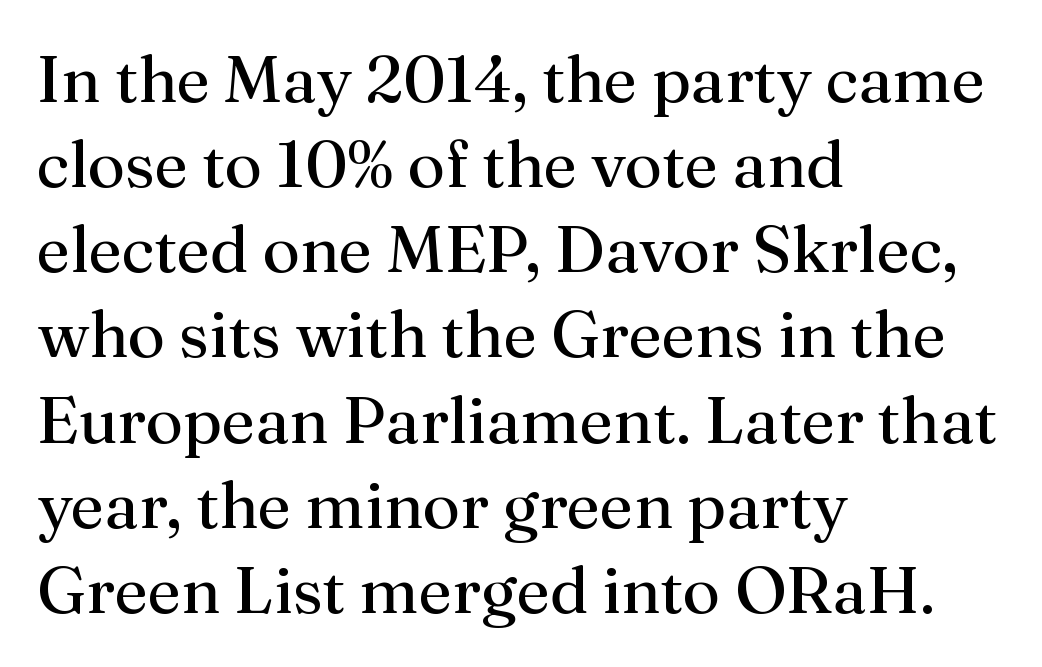
The image shows 66 px regular-weight serif type, upright; set left-aligned, normal line spacing (1.29x), normal letter spacing, not underlined; medium stroke contrast and a medium x-height.
